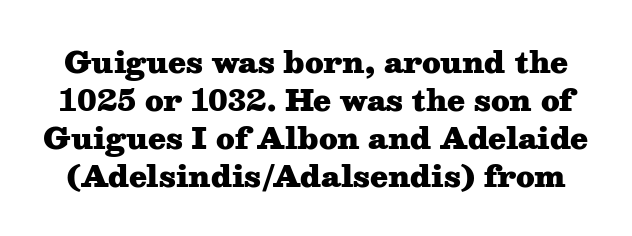
The image shows 29 px heavy, wide serif type, upright; set normal line spacing (1.31x), normal letter spacing, not underlined; medium stroke contrast and a medium x-height.
